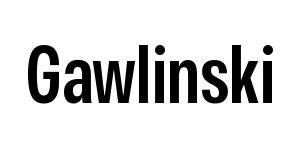
Q: Is the text bold? A: Semi-bold.
Q: Is the text italic (slanted)? A: No, it is upright.
Q: Is the typeface a serif or a sans-serif typeface? A: Sans-serif.
Q: Is the text underlined? A: No.
Q: Is the spacing between letters normal or unusually wide? A: Normal.
Q: Width (condensed, normal, or wide)? A: Condensed.
Q: Stroke contrast? A: Low.
Q: x-height? A: Medium.
Q: Monospaced? A: No.
